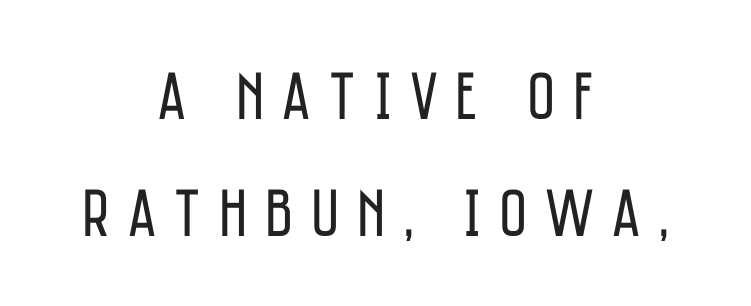
The image shows 68 px regular-weight, condensed sans-serif type, upright; set centered, line spacing 1.72x, unusually wide letter spacing (+0.26 em), not underlined; low stroke contrast and a large x-height.
